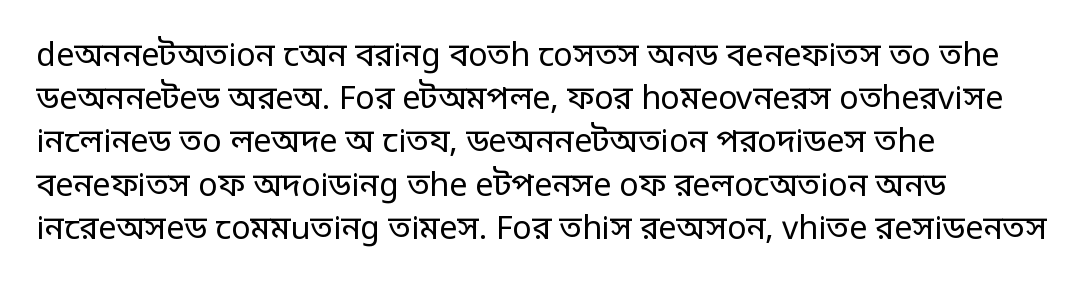
Character widths vary here, with narrow letters taking less room than wide ones. Italic: no, the glyphs are upright roman. Regarding serifs, this sample does without them. Descender tails drop into unmarked territory. Quick note: interline space is typical.
